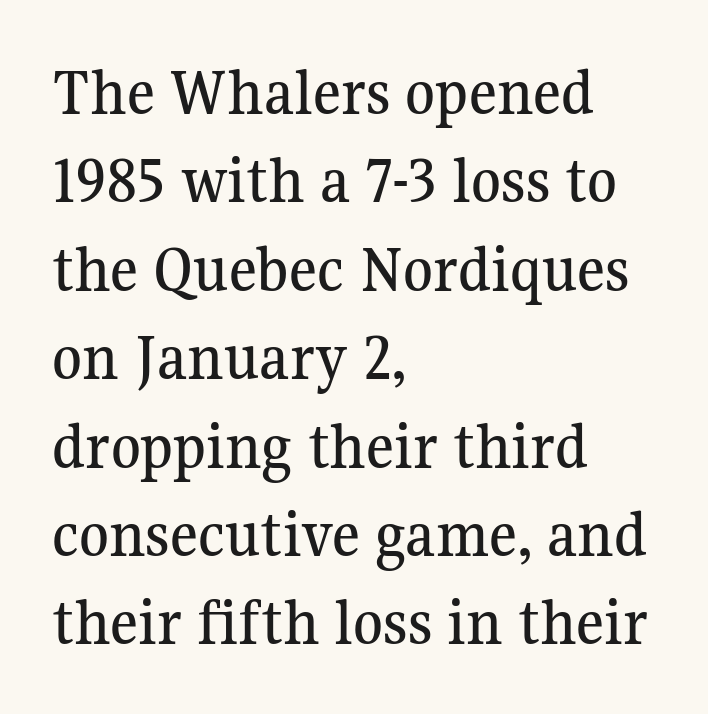
Q: Is the text italic (slanted)? A: No, it is upright.
Q: Is the typeface a serif or a sans-serif typeface? A: Serif.
Q: Is the text underlined? A: No.
Q: How is the paragraph aligned? A: Left-aligned.
Q: Is the spacing between letters normal or unusually wide? A: Normal.
Q: Is the spacing between lines tight, normal or loose? A: Normal.
Q: Width (condensed, normal, or wide)? A: Normal.
Q: Stroke contrast? A: Medium.
Q: x-height? A: Medium.
Q: Monospaced? A: No.
